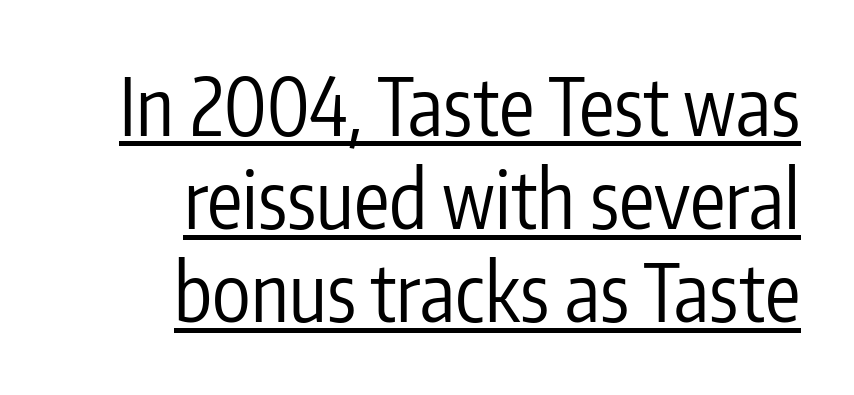
Q: Is the text bold? A: No.
Q: Is the text italic (slanted)? A: No, it is upright.
Q: Is the typeface a serif or a sans-serif typeface? A: Sans-serif.
Q: Is the text underlined? A: Yes.
Q: How is the paragraph aligned? A: Right-aligned.
Q: Is the spacing between letters normal or unusually wide? A: Normal.
Q: Width (condensed, normal, or wide)? A: Condensed.
Q: Stroke contrast? A: Low.
Q: x-height? A: Medium.
Q: Monospaced? A: No.
